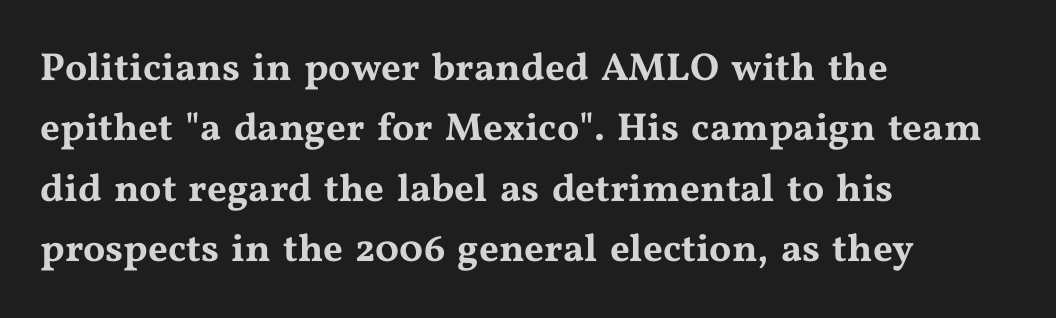
{"serif": "yes", "italic": "no", "width": "wide", "stroke_contrast": "medium", "x_height": "medium", "monospaced": "no", "underline": "no", "align": "left", "line_spacing": "normal", "line_spacing_ratio": 1.55, "letter_spacing": "normal", "letter_spacing_em": 0.0, "glyph_px": 39}
